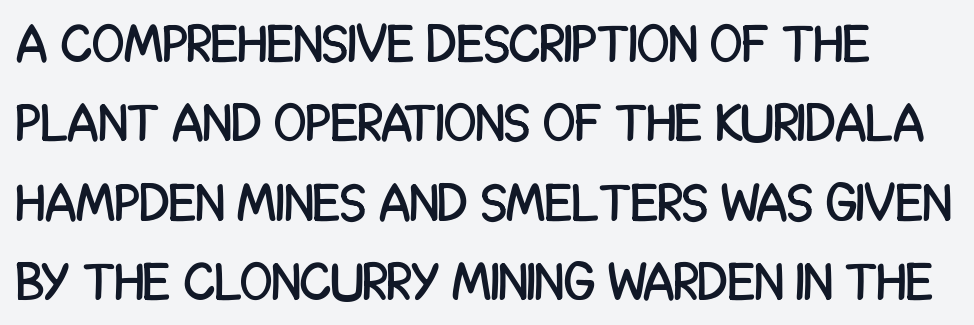
{"serif": "no", "italic": "no", "width": "condensed", "stroke_contrast": "low", "x_height": "large", "monospaced": "no", "underline": "no", "line_spacing": "normal", "line_spacing_ratio": 1.5, "letter_spacing": "normal", "letter_spacing_em": 0.0, "glyph_px": 53}
